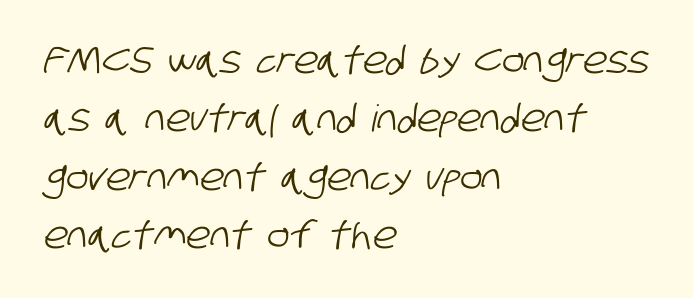
{"serif": "no", "width": "condensed", "stroke_contrast": "low", "x_height": "large", "monospaced": "no", "underline": "no", "align": "left", "line_spacing": "normal", "line_spacing_ratio": 1.58, "letter_spacing": "normal", "letter_spacing_em": 0.0, "glyph_px": 37}
